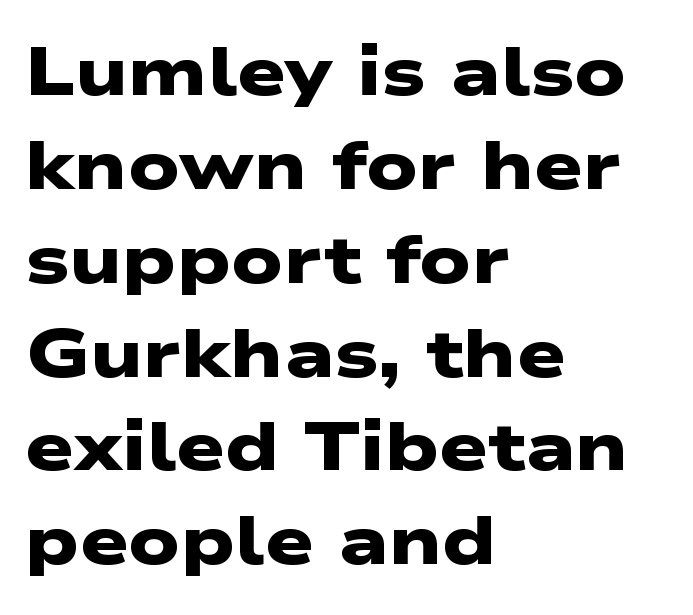
{"serif": "no", "bold": "yes", "weight": "heavy", "width": "wide", "stroke_contrast": "low", "x_height": "medium", "monospaced": "no", "underline": "no", "align": "left", "line_spacing": "normal", "line_spacing_ratio": 1.36, "letter_spacing": "normal", "letter_spacing_em": 0.0, "glyph_px": 69}
